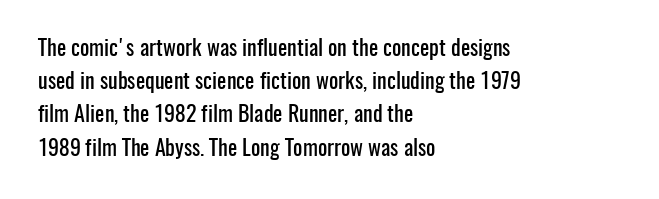
Q: Is the text italic (slanted)? A: No, it is upright.
Q: Is the text underlined? A: No.
Q: How is the paragraph aligned? A: Left-aligned.
Q: Is the spacing between letters normal or unusually wide? A: Normal.
Q: Is the spacing between lines tight, normal or loose? A: Normal.
